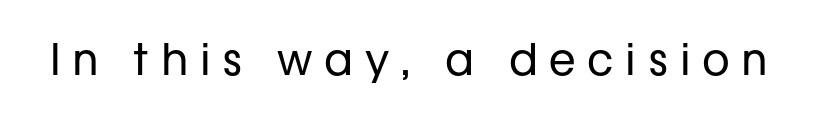
{"serif": "no", "italic": "no", "bold": "no", "weight": "regular", "width": "normal", "stroke_contrast": "low", "x_height": "medium", "monospaced": "no", "underline": "no", "letter_spacing": "wide", "letter_spacing_em": 0.27, "glyph_px": 43}
